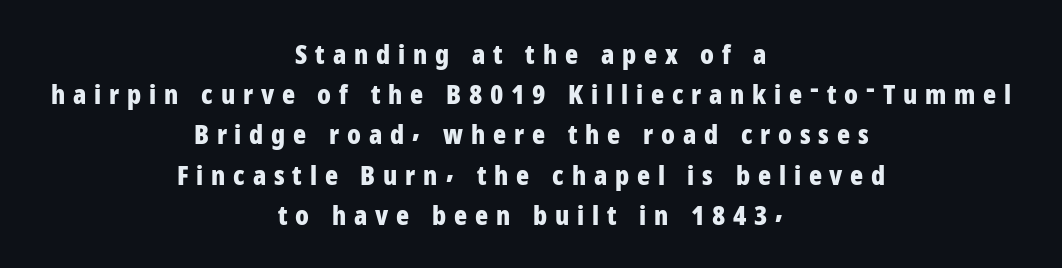
The image shows 27 px bold type, upright; set centered, normal line spacing (1.49x), unusually wide letter spacing (+0.29 em), not underlined.
